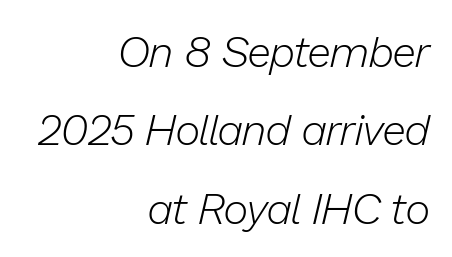
The strip under each line holds only bare page. This sample has the flowing, uneven cadence of proportional lettering. Where is the straight margin? On the right. Tracking here is standard; glyphs follow each other at the usual distance. There's an unmistakable incline to the writing here.
